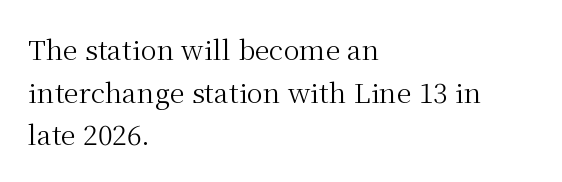
The ragged edge is on the right, which tells us the setting is flush left. Vertical strokes here are truly vertical. Heaviness? Minimal to ordinary, like unemphasized prose. Lines of text with bare space underneath.
